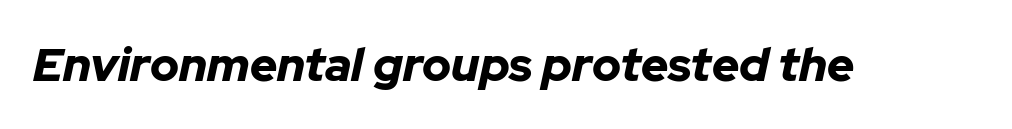
{"italic": "yes", "lean": "right", "slant_degrees": 12, "bold": "yes", "weight": "bold", "width": "normal", "stroke_contrast": "low", "x_height": "medium", "monospaced": "no", "underline": "no", "letter_spacing": "normal", "letter_spacing_em": 0.0, "glyph_px": 47}
